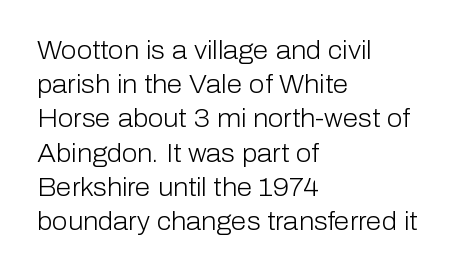
Q: Is the text bold? A: No.
Q: Is the text italic (slanted)? A: No, it is upright.
Q: Is the text underlined? A: No.
Q: How is the paragraph aligned? A: Left-aligned.
Q: Is the spacing between letters normal or unusually wide? A: Normal.
Q: Is the spacing between lines tight, normal or loose? A: Normal.
